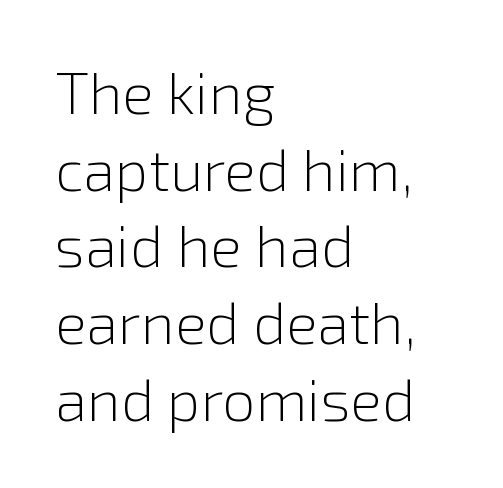
{"serif": "no", "italic": "no", "bold": "no", "weight": "light", "width": "normal", "stroke_contrast": "low", "x_height": "medium", "monospaced": "no", "underline": "no", "align": "left", "line_spacing": "normal", "line_spacing_ratio": 1.3, "letter_spacing": "normal", "letter_spacing_em": 0.0, "glyph_px": 59}
